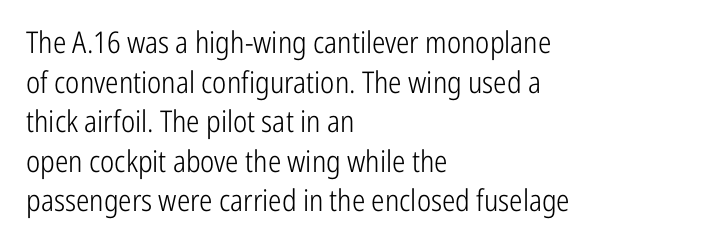
The image shows 30 px light, condensed sans-serif type, upright; set left-aligned, normal line spacing (1.32x), normal letter spacing, not underlined; low stroke contrast and a medium x-height.
